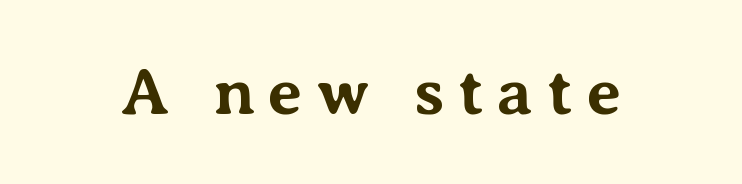
Looks like regular typesetting: each glyph gets only the width it needs. Bare-footed words on every line. Does extra space separate the letters? Yes, quite a lot of it. Regarding serifs, this sample has them. Typographic density is high because the face is bold.
